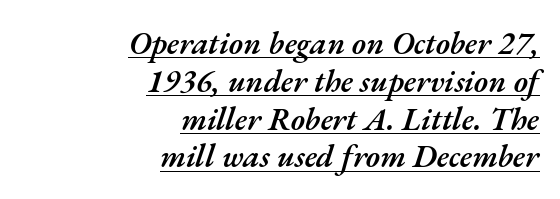
The image shows 32 px semibold type, italic (leaning right); set right-aligned, line spacing 1.18x, normal letter spacing, underlined; medium stroke contrast and a small x-height.
